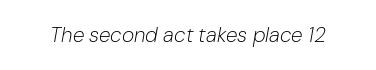
{"italic": "yes", "lean": "right", "slant_degrees": 10, "bold": "no", "underline": "no", "letter_spacing": "normal", "letter_spacing_em": 0.0, "glyph_px": 21}
